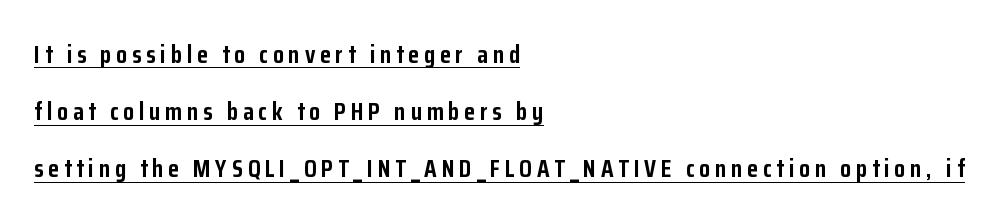
Q: Is the text bold? A: Yes.
Q: Is the text italic (slanted)? A: No, it is upright.
Q: Is the text underlined? A: Yes.
Q: How is the paragraph aligned? A: Left-aligned.
Q: Is the spacing between lines tight, normal or loose? A: Loose.
